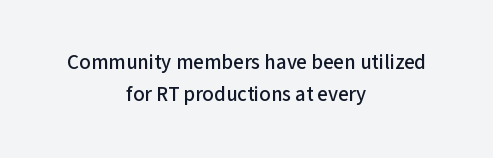
You could call the tracking neutral — neither tight nor loose. The rows are spaced the way most documents space them. This is roman type, the default non-slanted kind. Quick note: underline off.
